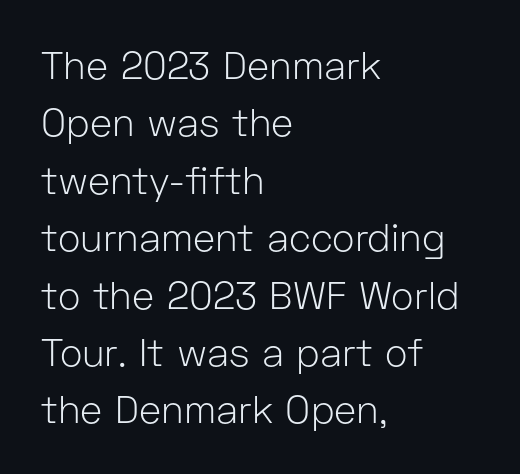
The image shows 38 px light sans-serif type, upright; set left-aligned, normal line spacing (1.51x), normal letter spacing, not underlined; low stroke contrast and a medium x-height.
